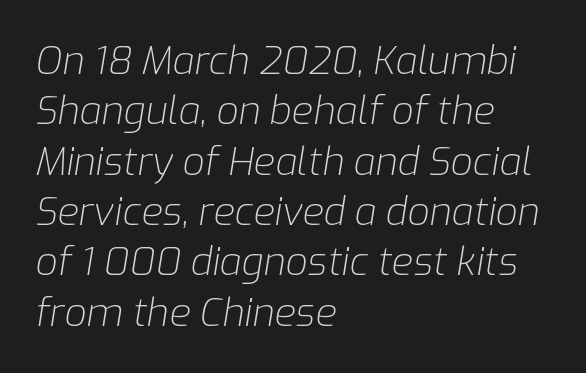
The image shows 39 px light type, italic (leaning right); set left-aligned, normal line spacing (1.29x), normal letter spacing, not underlined; low stroke contrast and a medium x-height.
